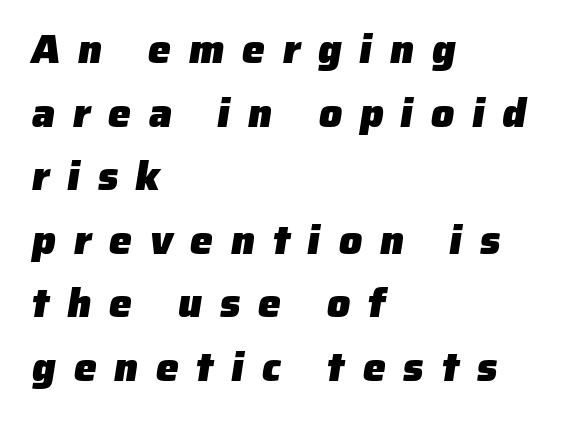
Unlike a traditional serif, this face leaves its strokes unadorned. The letters advance in unequal steps, a hallmark of proportional type. Reading down the column, the eye jumps a familiar distance to each next line. Layout note: lines flush left. A clean baseline with only descenders dipping below it.
